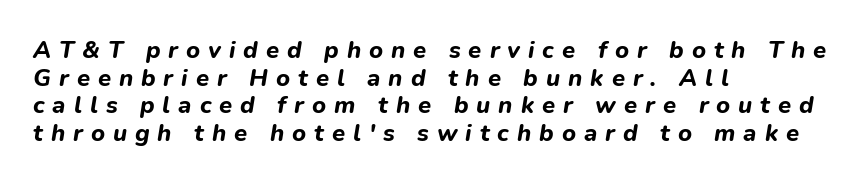
The image shows 24 px bold type, italic (leaning right); set left-aligned, tight line spacing (1.15x), unusually wide letter spacing (+0.33 em), not underlined.
